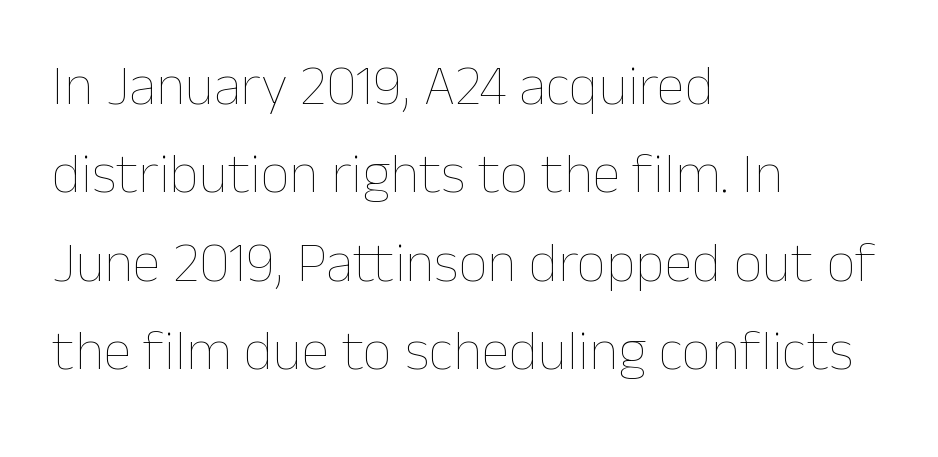
Q: Is the text bold? A: No.
Q: Is the text italic (slanted)? A: No, it is upright.
Q: Is the text underlined? A: No.
Q: How is the paragraph aligned? A: Left-aligned.
Q: Is the spacing between letters normal or unusually wide? A: Normal.
Q: Is the spacing between lines tight, normal or loose? A: Normal.
Q: Width (condensed, normal, or wide)? A: Normal.
Q: Stroke contrast? A: Low.
Q: x-height? A: Medium.
Q: Monospaced? A: No.
